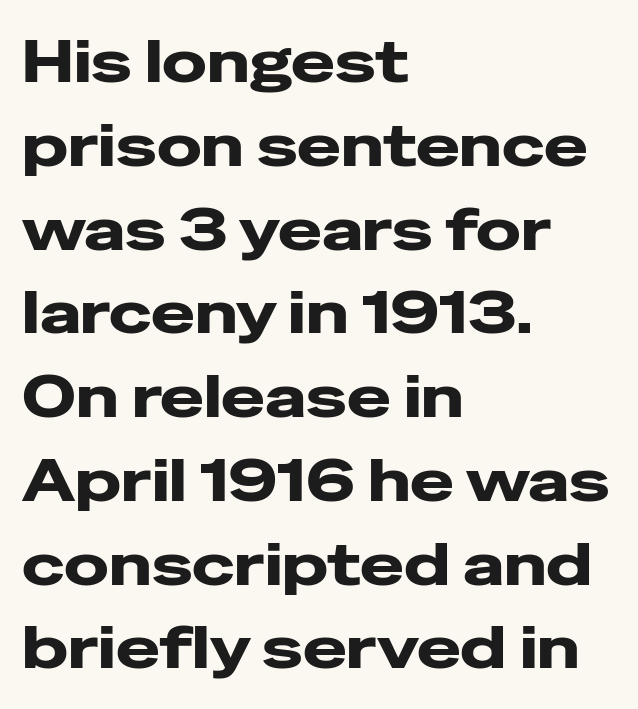
Q: Is the text bold? A: Yes.
Q: Is the text italic (slanted)? A: No, it is upright.
Q: Is the typeface a serif or a sans-serif typeface? A: Sans-serif.
Q: Is the text underlined? A: No.
Q: How is the paragraph aligned? A: Left-aligned.
Q: Is the spacing between letters normal or unusually wide? A: Normal.
Q: Is the spacing between lines tight, normal or loose? A: Normal.
Q: Width (condensed, normal, or wide)? A: Wide.
Q: Stroke contrast? A: Low.
Q: x-height? A: Medium.
Q: Monospaced? A: No.
